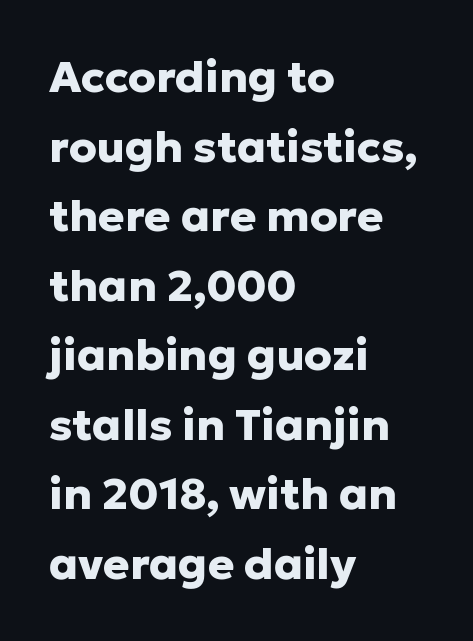
Grotesque or geometric, the face here clearly has no serifs. No extra tracking has been applied to these lines. Notice how descenders clear the ascenders below comfortably — that's standard leading. If you drew a ruler down the left edge, every line would touch it. It's the straight-up-and-down kind of type.
